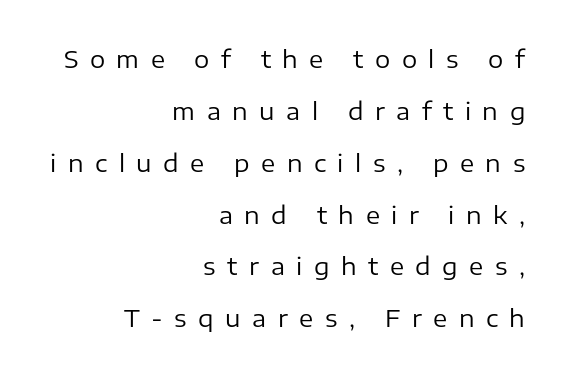
Is there any slant? The stems are plumb. Leading is clearly above the norm, producing a sparse column. Anything drawn beneath the words? Only blank space. Glyph-to-glyph distance is far greater than everyday printed text. Stems and bowls with no extra thickness — not bold. The text block is weighted toward the right margin, trailing off unevenly leftward.
